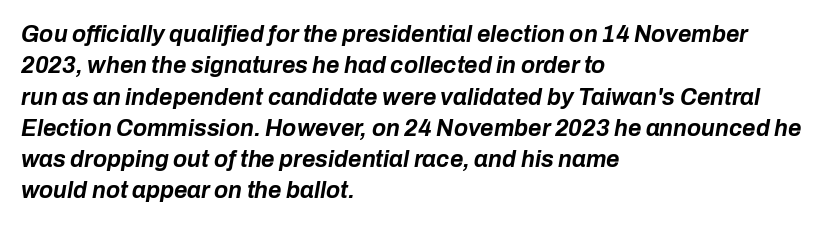
{"italic": "yes", "lean": "right", "slant_degrees": 10, "bold": "yes", "underline": "no", "align": "left", "line_spacing": "normal", "line_spacing_ratio": 1.36, "letter_spacing": "normal", "letter_spacing_em": 0.0, "glyph_px": 23}
